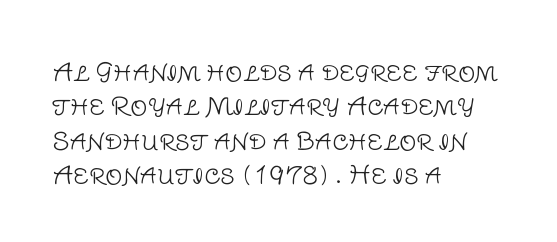
Vertical stems look standard width or narrower in stroke. Default kerning and tracking; the words read as compact shapes. These lines are set flush left with a ragged right edge. The baseline area is clear.
